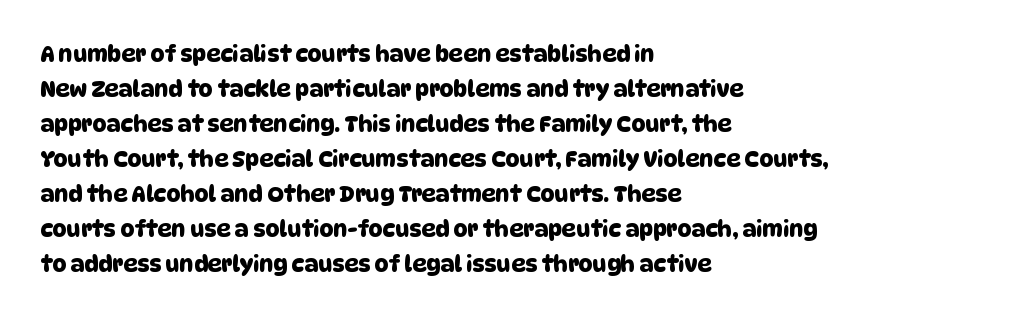
Q: Is the text underlined? A: No.
Q: How is the paragraph aligned? A: Left-aligned.
Q: Is the spacing between letters normal or unusually wide? A: Normal.
Q: Is the spacing between lines tight, normal or loose? A: Normal.
